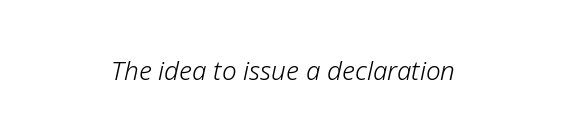
Q: Is the text bold? A: No.
Q: Is the text italic (slanted)? A: Yes, it leans right by about 12 degrees.
Q: Is the text underlined? A: No.
Q: How is the paragraph aligned? A: Centered.
Q: Is the spacing between letters normal or unusually wide? A: Normal.
